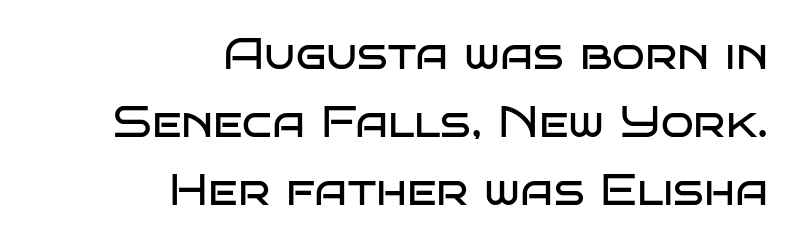
Q: Is the text bold? A: No.
Q: Is the text italic (slanted)? A: No, it is upright.
Q: Is the typeface a serif or a sans-serif typeface? A: Sans-serif.
Q: Is the text underlined? A: No.
Q: How is the paragraph aligned? A: Right-aligned.
Q: Is the spacing between letters normal or unusually wide? A: Normal.
Q: Is the spacing between lines tight, normal or loose? A: Normal.
Q: Width (condensed, normal, or wide)? A: Wide.
Q: Stroke contrast? A: Low.
Q: x-height? A: Large.
Q: Monospaced? A: No.
